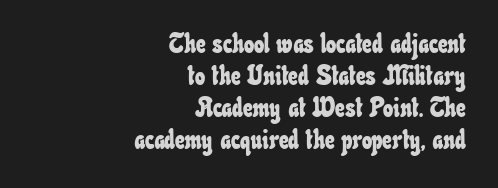
The image shows 27 px text type; set right-aligned, line spacing 1.18x, normal letter spacing, not underlined.
